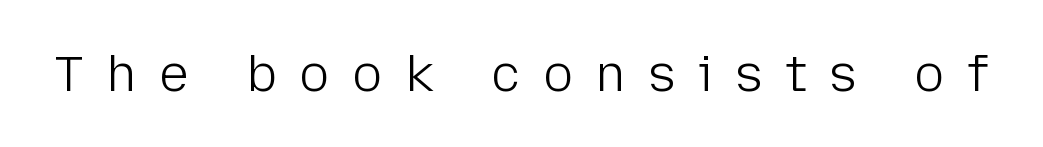
{"serif": "no", "italic": "no", "bold": "no", "weight": "light", "width": "normal", "stroke_contrast": "low", "x_height": "medium", "monospaced": "no", "underline": "no", "letter_spacing": "wide", "letter_spacing_em": 0.45, "glyph_px": 50}
